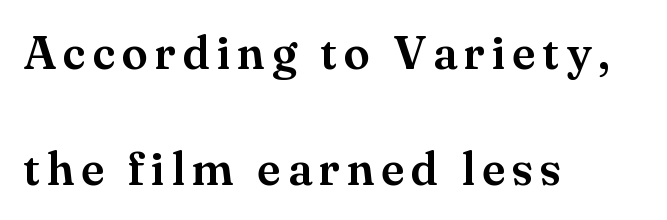
{"serif": "yes", "italic": "no", "width": "normal", "stroke_contrast": "medium", "x_height": "small", "monospaced": "no", "underline": "no", "align": "left", "line_spacing": "loose", "line_spacing_ratio": 2.46, "glyph_px": 47}
